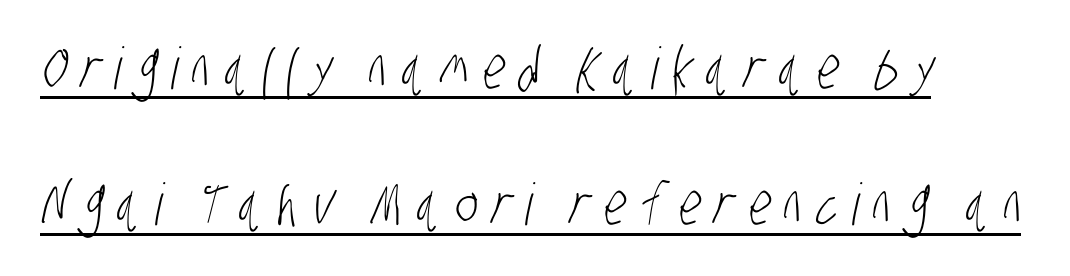
Q: Is the text bold? A: No.
Q: Is the typeface a serif or a sans-serif typeface? A: Sans-serif.
Q: Is the text underlined? A: Yes.
Q: How is the paragraph aligned? A: Left-aligned.
Q: Is the spacing between letters normal or unusually wide? A: Unusually wide.
Q: Is the spacing between lines tight, normal or loose? A: Loose.
Q: Width (condensed, normal, or wide)? A: Condensed.
Q: Stroke contrast? A: Low.
Q: x-height? A: Large.
Q: Monospaced? A: No.
